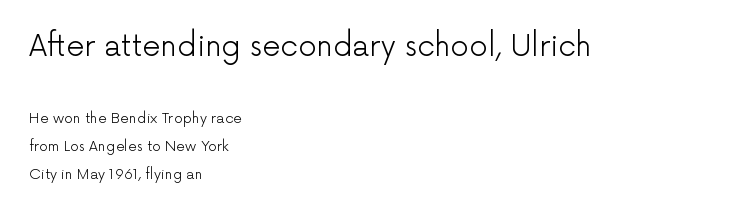
{"serif": "no", "italic": "no", "bold": "no", "weight": "light", "width": "normal", "stroke_contrast": "low", "x_height": "medium", "monospaced": "no", "underline": "no", "align": "left", "line_spacing": "loose", "line_spacing_ratio": 2.0, "letter_spacing": "normal", "letter_spacing_em": 0.0, "larger_block": "first", "size_ratio": 2.07, "glyph_px": 29}
